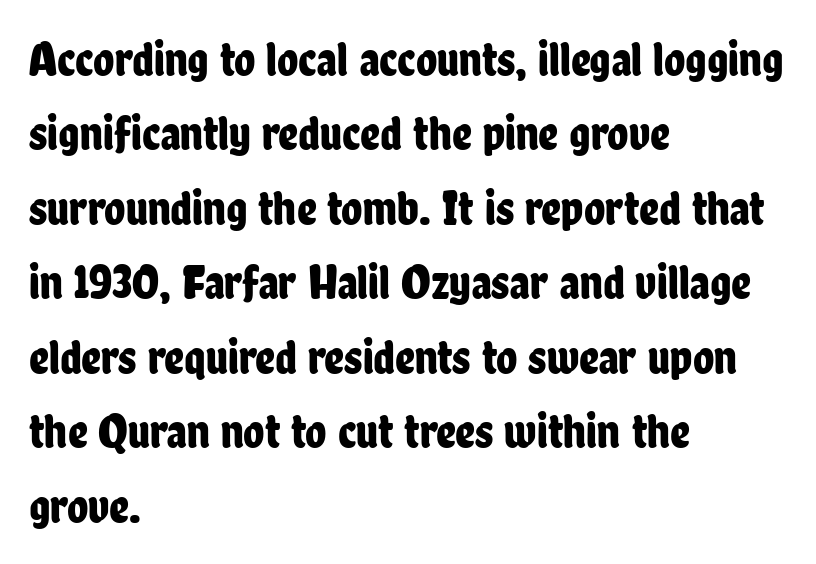
Interline gaps are of average width in this sample. Students, note that the glyphs here touch the page at normal intervals. Vertical strokes here are truly vertical. Line beginnings align vertically; line endings do not. The font family rendered here belongs to the sans-serif group.
